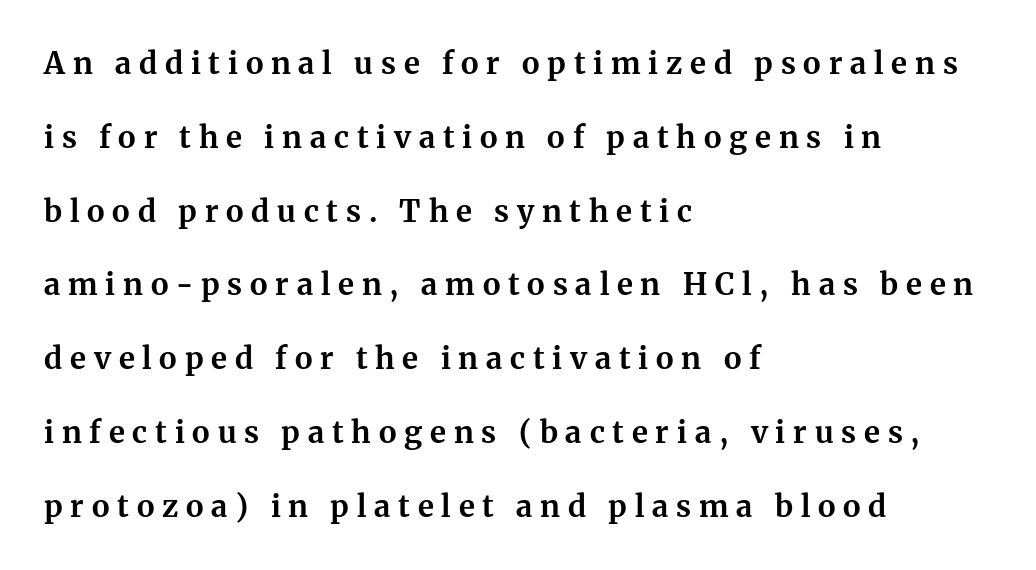
Anything drawn beneath the words? Only blank space. The ragged edge is on the right, which tells us the setting is flush left. How heavy is the stroke? Heavy — this is a bold. How would I describe the line gaps? Wide and relaxed.
